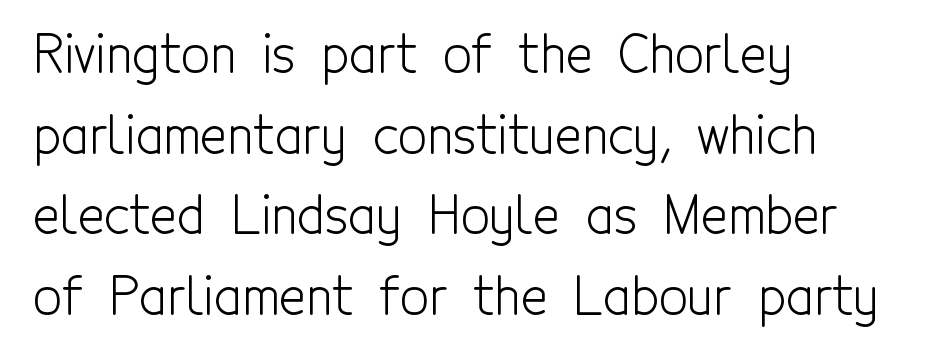
{"serif": "no", "italic": "no", "bold": "no", "weight": "light", "width": "condensed", "x_height": "medium", "monospaced": "no", "underline": "no", "align": "left", "line_spacing": "normal", "line_spacing_ratio": 1.58, "letter_spacing": "normal", "letter_spacing_em": 0.0, "glyph_px": 51}
